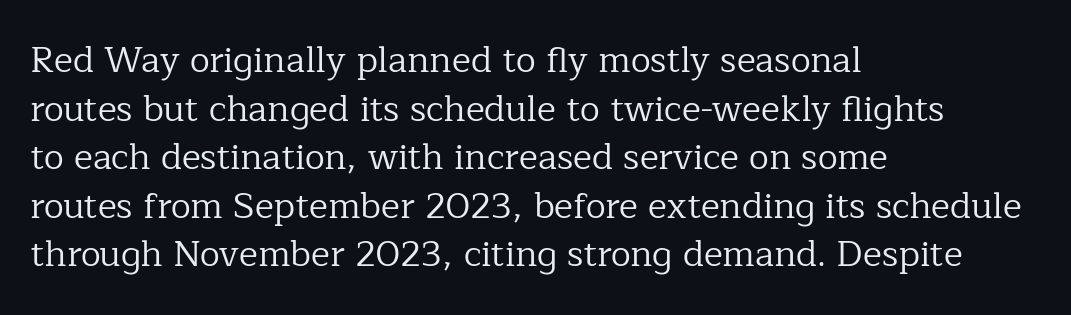
Q: Is the text bold? A: No.
Q: Is the text italic (slanted)? A: No, it is upright.
Q: Is the typeface a serif or a sans-serif typeface? A: Serif.
Q: Is the text underlined? A: No.
Q: How is the paragraph aligned? A: Left-aligned.
Q: Is the spacing between letters normal or unusually wide? A: Normal.
Q: Is the spacing between lines tight, normal or loose? A: Normal.
Q: Width (condensed, normal, or wide)? A: Normal.
Q: Stroke contrast? A: Low.
Q: x-height? A: Medium.
Q: Monospaced? A: No.
